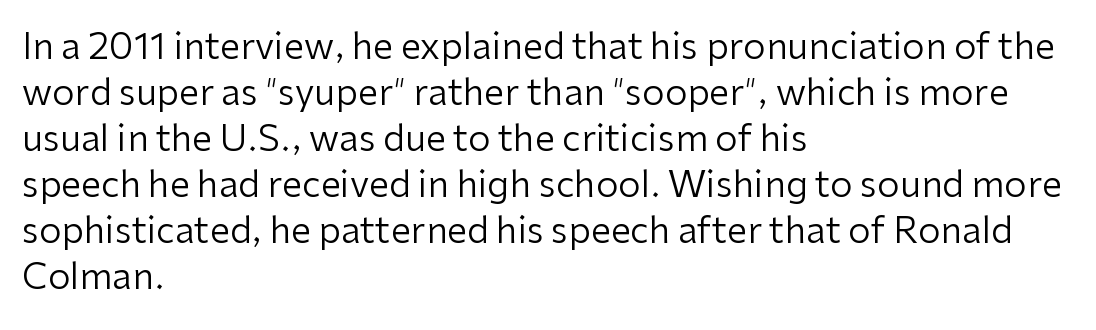
{"serif": "no", "italic": "no", "bold": "no", "weight": "regular", "width": "normal", "stroke_contrast": "low", "x_height": "medium", "monospaced": "no", "underline": "no", "align": "left", "line_spacing": "normal", "line_spacing_ratio": 1.28, "letter_spacing": "normal", "letter_spacing_em": 0.0, "glyph_px": 36}
